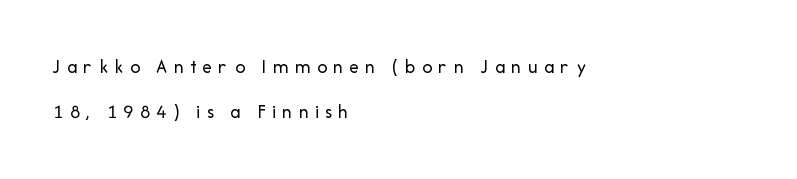
{"italic": "no", "bold": "no", "underline": "no", "align": "left", "line_spacing": "loose", "line_spacing_ratio": 2.26, "letter_spacing": "wide", "letter_spacing_em": 0.31, "glyph_px": 20}
